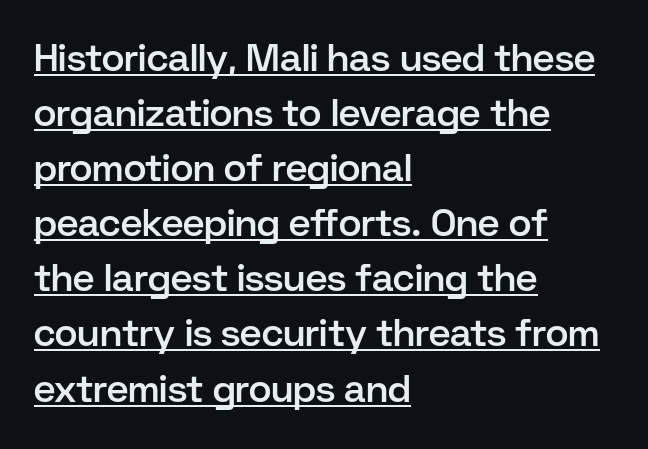
{"serif": "no", "italic": "no", "bold": "semi", "weight": "semibold", "width": "normal", "stroke_contrast": "low", "x_height": "medium", "monospaced": "no", "underline": "yes", "align": "left", "line_spacing": "normal", "line_spacing_ratio": 1.45, "letter_spacing": "normal", "letter_spacing_em": 0.0, "glyph_px": 38}
